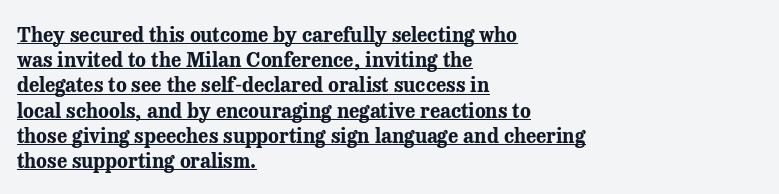
Q: Is the text bold? A: Yes.
Q: Is the text italic (slanted)? A: No, it is upright.
Q: Is the text underlined? A: Yes.
Q: How is the paragraph aligned? A: Left-aligned.
Q: Is the spacing between letters normal or unusually wide? A: Normal.
Q: Is the spacing between lines tight, normal or loose? A: Normal.
